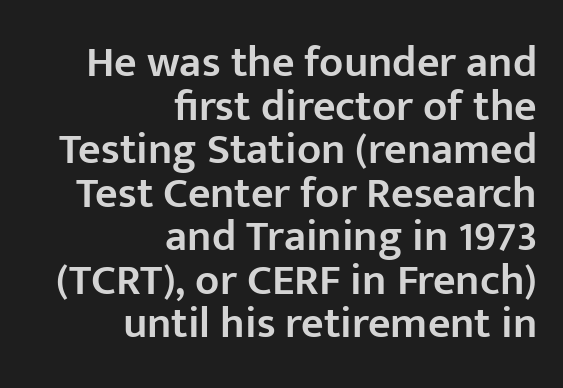
The rendering uses a small line-height, squeezing the rows. The face used here is rendered with its standard letterfit. Descender tails drop into unmarked territory. These lines stack with their right ends in a neat column.
